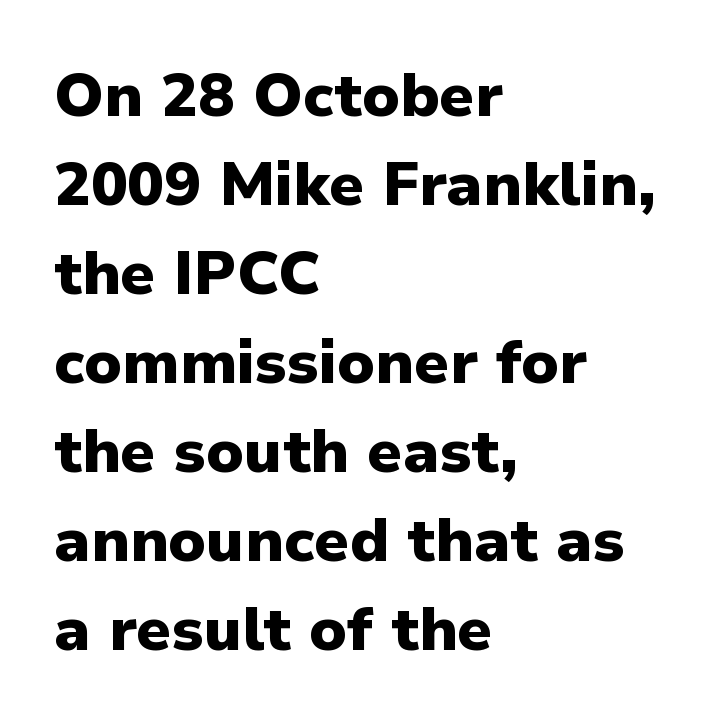
Q: Is the text bold? A: Yes.
Q: Is the text italic (slanted)? A: No, it is upright.
Q: Is the typeface a serif or a sans-serif typeface? A: Sans-serif.
Q: Is the text underlined? A: No.
Q: How is the paragraph aligned? A: Left-aligned.
Q: Is the spacing between letters normal or unusually wide? A: Normal.
Q: Is the spacing between lines tight, normal or loose? A: Normal.
Q: Width (condensed, normal, or wide)? A: Normal.
Q: Stroke contrast? A: Low.
Q: x-height? A: Medium.
Q: Monospaced? A: No.
